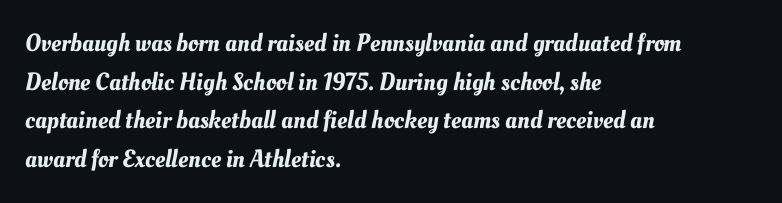
The image shows 25 px text type; set left-aligned, normal line spacing (1.55x), normal letter spacing, not underlined.
